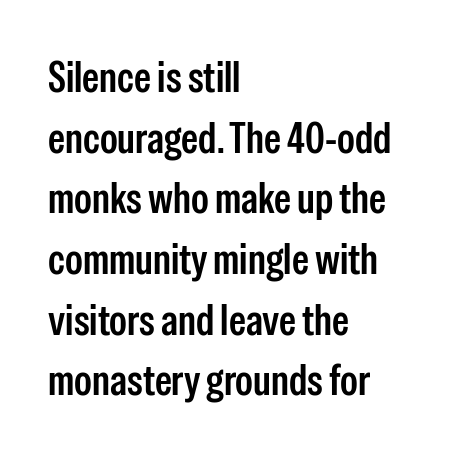
The image shows 43 px semibold, condensed sans-serif type, upright; set left-aligned, normal line spacing (1.41x), normal letter spacing, not underlined; low stroke contrast and a medium x-height.
